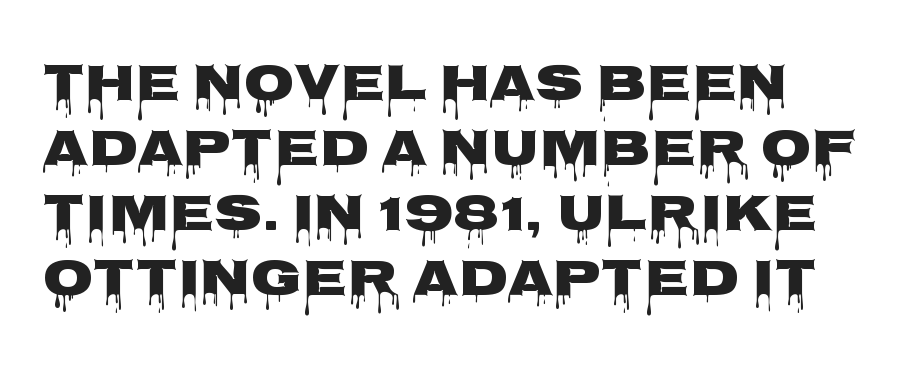
Q: Is the text italic (slanted)? A: No, it is upright.
Q: Is the typeface a serif or a sans-serif typeface? A: Sans-serif.
Q: Is the text underlined? A: No.
Q: Is the spacing between letters normal or unusually wide? A: Normal.
Q: Is the spacing between lines tight, normal or loose? A: Normal.
Q: Width (condensed, normal, or wide)? A: Wide.
Q: Stroke contrast? A: Low.
Q: x-height? A: Large.
Q: Monospaced? A: No.
